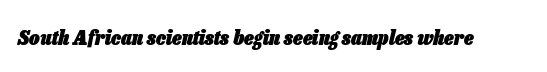
Q: Is the text bold? A: Yes.
Q: Is the text italic (slanted)? A: Yes, it leans right by about 13 degrees.
Q: Is the text underlined? A: No.
Q: Is the spacing between letters normal or unusually wide? A: Normal.
